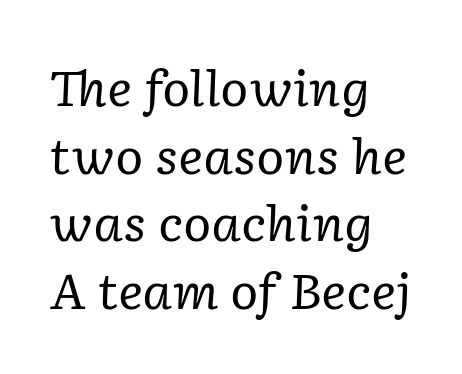
{"serif": "yes", "italic": "yes", "lean": "right", "slant_degrees": 2, "bold": "no", "weight": "regular", "width": "normal", "stroke_contrast": "low", "x_height": "medium", "monospaced": "no", "underline": "no", "align": "left", "line_spacing": "normal", "line_spacing_ratio": 1.41, "letter_spacing": "normal", "letter_spacing_em": 0.0, "glyph_px": 48}
